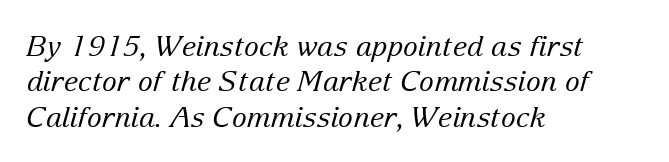
When letters slant like this, we call the style italic. Between one letter and the next there's only the usual sliver of space. Is there much room between lines? A standard amount, neither cramped nor airy. A quiet, ordinary-to-light weight characterises the typeface.
